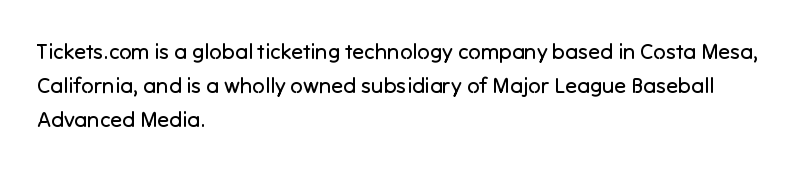
Q: Is the text bold? A: No.
Q: Is the text italic (slanted)? A: No, it is upright.
Q: Is the text underlined? A: No.
Q: How is the paragraph aligned? A: Left-aligned.
Q: Is the spacing between letters normal or unusually wide? A: Normal.
Q: Is the spacing between lines tight, normal or loose? A: Normal.
